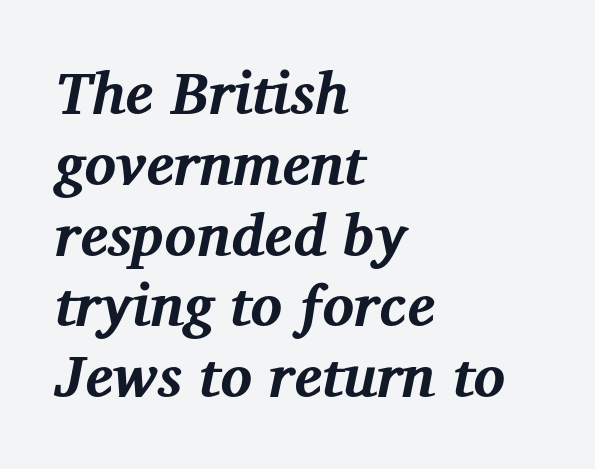
Q: Is the text bold? A: Yes.
Q: Is the text italic (slanted)? A: Yes, it leans right by about 12 degrees.
Q: Is the typeface a serif or a sans-serif typeface? A: Serif.
Q: Is the text underlined? A: No.
Q: How is the paragraph aligned? A: Left-aligned.
Q: Is the spacing between letters normal or unusually wide? A: Normal.
Q: Width (condensed, normal, or wide)? A: Normal.
Q: Stroke contrast? A: Medium.
Q: x-height? A: Medium.
Q: Monospaced? A: No.
